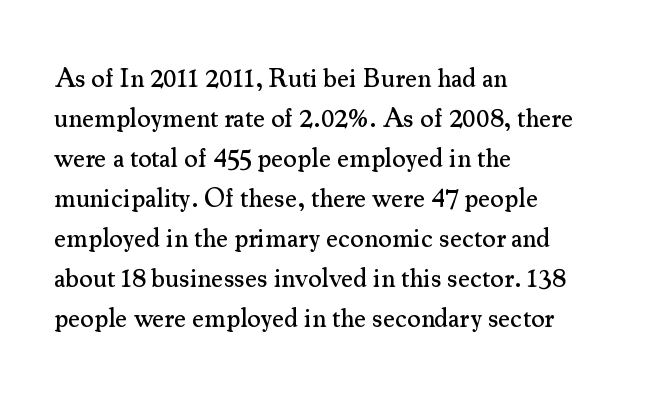
{"italic": "no", "underline": "no", "align": "left", "line_spacing": "normal", "line_spacing_ratio": 1.54, "letter_spacing": "normal", "letter_spacing_em": 0.0, "glyph_px": 26}
